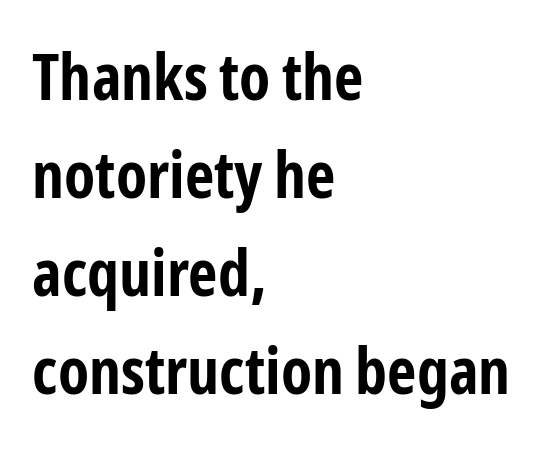
The image shows 64 px bold, condensed sans-serif type, upright; set left-aligned, normal line spacing (1.53x), normal letter spacing, not underlined; low stroke contrast and a medium x-height.
